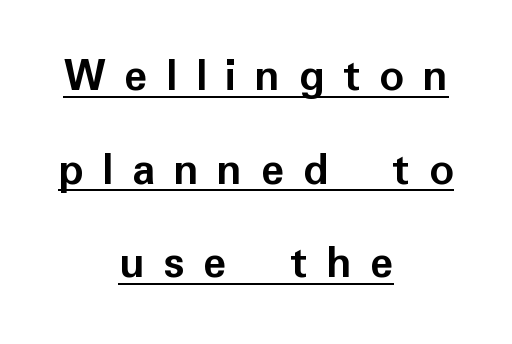
Q: Is the text bold? A: Yes.
Q: Is the text italic (slanted)? A: No, it is upright.
Q: Is the typeface a serif or a sans-serif typeface? A: Sans-serif.
Q: Is the text underlined? A: Yes.
Q: How is the paragraph aligned? A: Centered.
Q: Is the spacing between letters normal or unusually wide? A: Unusually wide.
Q: Is the spacing between lines tight, normal or loose? A: Loose.
Q: Width (condensed, normal, or wide)? A: Normal.
Q: Stroke contrast? A: Low.
Q: x-height? A: Medium.
Q: Monospaced? A: No.
